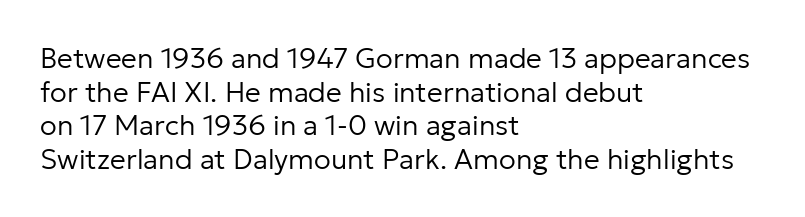
Q: Is the text bold? A: No.
Q: Is the text italic (slanted)? A: No, it is upright.
Q: Is the typeface a serif or a sans-serif typeface? A: Sans-serif.
Q: Is the text underlined? A: No.
Q: How is the paragraph aligned? A: Left-aligned.
Q: Is the spacing between letters normal or unusually wide? A: Normal.
Q: Width (condensed, normal, or wide)? A: Normal.
Q: Stroke contrast? A: Low.
Q: x-height? A: Medium.
Q: Monospaced? A: No.
